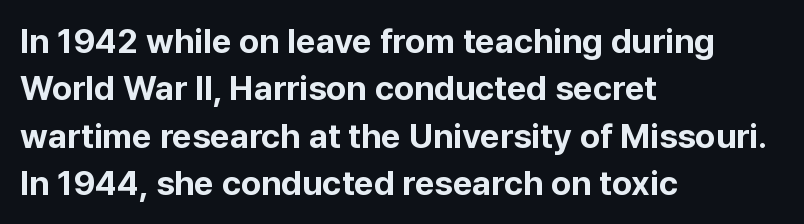
The image shows 34 px bold sans-serif type, upright; set left-aligned, normal line spacing (1.39x), normal letter spacing, not underlined; low stroke contrast and a medium x-height.
